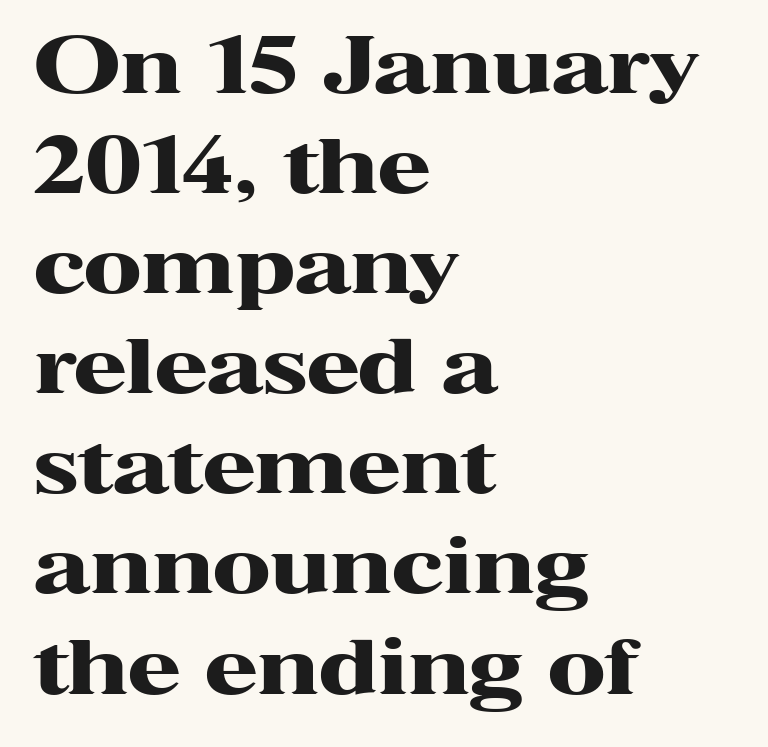
The glyphs are unaccompanied by any horizontal stroke below them. Nothing unusual about the tracking: characters are spaced as the font intends. Old-style or modern, the face here clearly has serifs. Every row of glyphs begins at an identical x-position on the left. Each glyph is drawn with heavy, bold strokes. Unlike italic type, these characters show no tilt at all.
